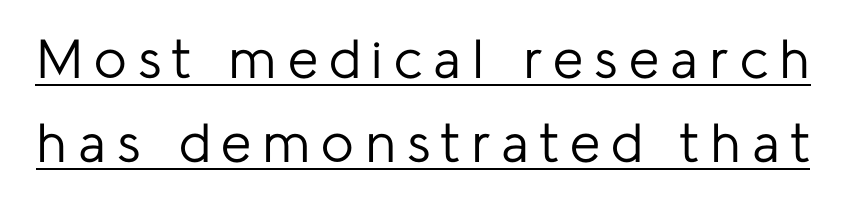
Q: Is the text bold? A: No.
Q: Is the text italic (slanted)? A: No, it is upright.
Q: Is the typeface a serif or a sans-serif typeface? A: Sans-serif.
Q: Is the text underlined? A: Yes.
Q: Is the spacing between letters normal or unusually wide? A: Unusually wide.
Q: Is the spacing between lines tight, normal or loose? A: Normal.
Q: Width (condensed, normal, or wide)? A: Normal.
Q: Stroke contrast? A: Low.
Q: x-height? A: Medium.
Q: Monospaced? A: No.
